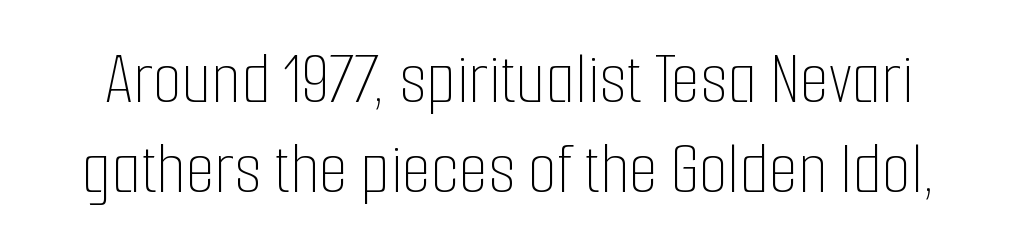
The letters stand upright; this is a roman face. Nothing unusual about the tracking: characters are spaced as the font intends. Honestly, there is no underline to notice here at all. This reads as an unemphasized weight, regular at the heaviest. Think of a printed novel: that variable character pitch is what you see here.
